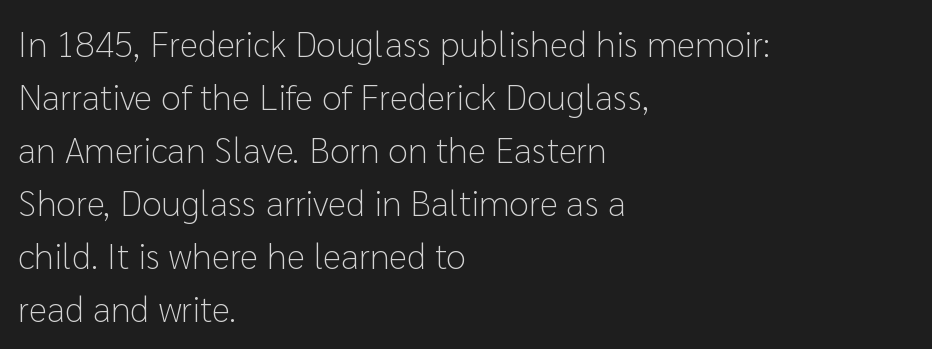
Q: Is the text bold? A: No.
Q: Is the text italic (slanted)? A: No, it is upright.
Q: Is the typeface a serif or a sans-serif typeface? A: Sans-serif.
Q: Is the text underlined? A: No.
Q: How is the paragraph aligned? A: Left-aligned.
Q: Is the spacing between letters normal or unusually wide? A: Normal.
Q: Is the spacing between lines tight, normal or loose? A: Normal.
Q: Width (condensed, normal, or wide)? A: Normal.
Q: Stroke contrast? A: Low.
Q: x-height? A: Medium.
Q: Monospaced? A: No.
